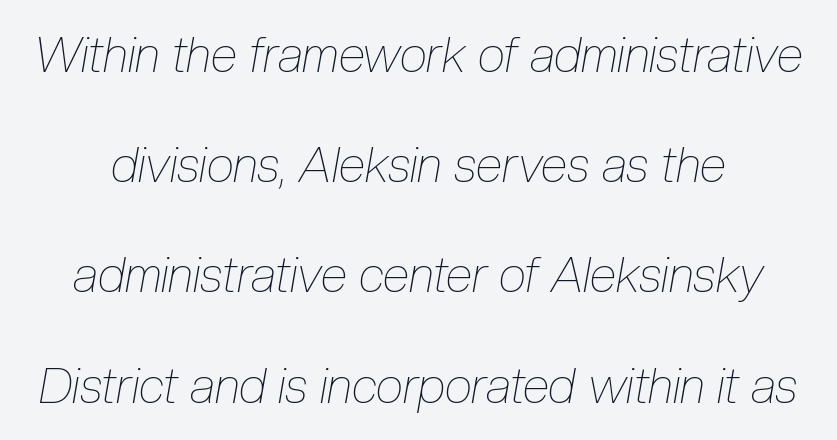
The face looks like a standard text weight, possibly lighter. The letters sit at their default tracking, neither squeezed nor spread. Check the space under the baseline: it is left empty. Airy leading. This sample has the flowing, uneven cadence of proportional lettering. The rendering applies a slant to the glyphs.
